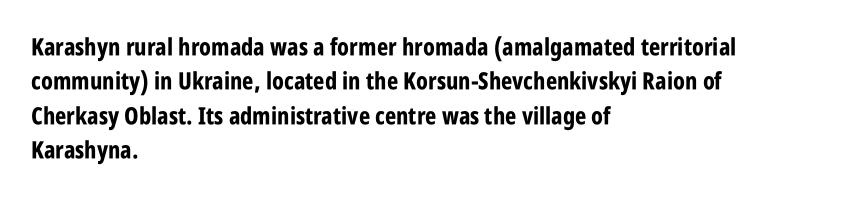
The passage shown is emphatically bold. The space directly below the letters is spotless. Italic? Not at all — the glyphs are vertical. The block of text has a typical density, with ordinary space between rows.
